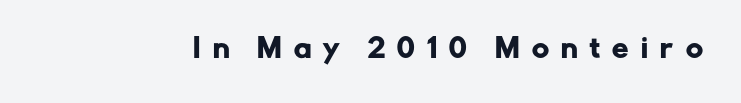
Q: Is the text italic (slanted)? A: No, it is upright.
Q: Is the text underlined? A: No.
Q: Is the spacing between letters normal or unusually wide? A: Unusually wide.
